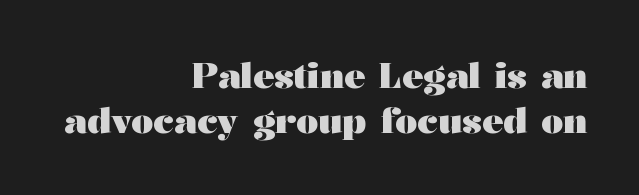
Q: Is the text bold? A: Yes.
Q: Is the text italic (slanted)? A: No, it is upright.
Q: Is the typeface a serif or a sans-serif typeface? A: Serif.
Q: Is the text underlined? A: No.
Q: How is the paragraph aligned? A: Right-aligned.
Q: Is the spacing between letters normal or unusually wide? A: Normal.
Q: Is the spacing between lines tight, normal or loose? A: Normal.
Q: Width (condensed, normal, or wide)? A: Wide.
Q: Stroke contrast? A: Medium.
Q: x-height? A: Medium.
Q: Monospaced? A: No.
